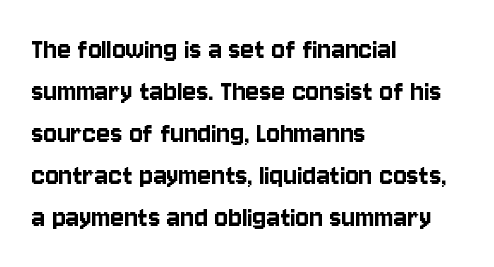
Q: Is the text italic (slanted)? A: No, it is upright.
Q: Is the typeface a serif or a sans-serif typeface? A: Sans-serif.
Q: Is the text underlined? A: No.
Q: How is the paragraph aligned? A: Left-aligned.
Q: Is the spacing between letters normal or unusually wide? A: Normal.
Q: Is the spacing between lines tight, normal or loose? A: Normal.
Q: Width (condensed, normal, or wide)? A: Condensed.
Q: Stroke contrast? A: Low.
Q: x-height? A: Large.
Q: Monospaced? A: No.
